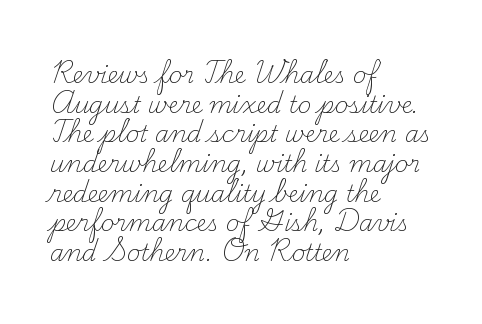
The image shows 23 px text type; set left-aligned, normal line spacing (1.29x), normal letter spacing, not underlined.
